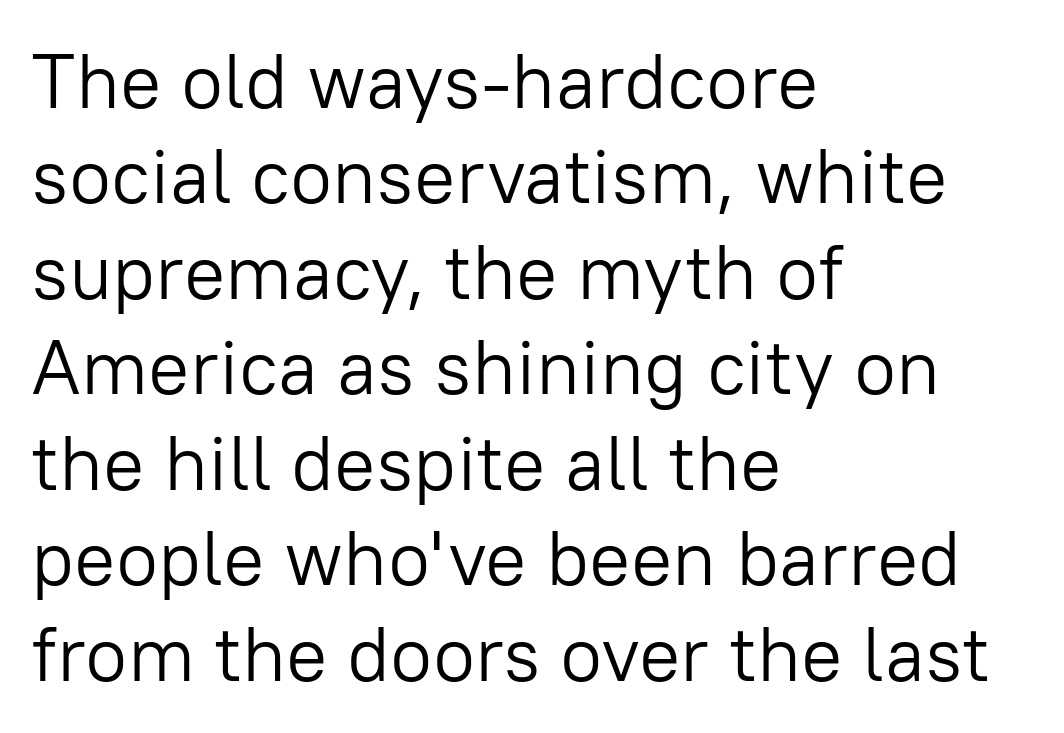
Q: Is the text bold? A: No.
Q: Is the text italic (slanted)? A: No, it is upright.
Q: Is the typeface a serif or a sans-serif typeface? A: Sans-serif.
Q: Is the text underlined? A: No.
Q: How is the paragraph aligned? A: Left-aligned.
Q: Is the spacing between letters normal or unusually wide? A: Normal.
Q: Width (condensed, normal, or wide)? A: Normal.
Q: Stroke contrast? A: Low.
Q: x-height? A: Medium.
Q: Monospaced? A: No.
